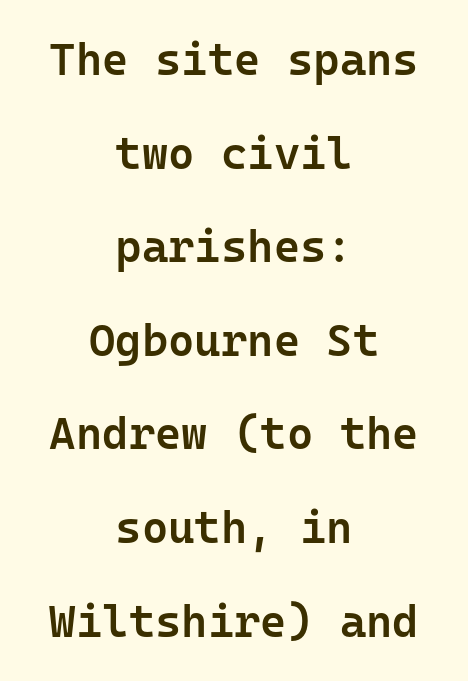
Q: Is the text bold? A: Semi-bold.
Q: Is the text italic (slanted)? A: No, it is upright.
Q: Is the typeface a serif or a sans-serif typeface? A: Sans-serif.
Q: Is the text underlined? A: No.
Q: How is the paragraph aligned? A: Centered.
Q: Is the spacing between letters normal or unusually wide? A: Normal.
Q: Is the spacing between lines tight, normal or loose? A: Loose.
Q: Width (condensed, normal, or wide)? A: Normal.
Q: Stroke contrast? A: Low.
Q: x-height? A: Medium.
Q: Monospaced? A: Yes.
